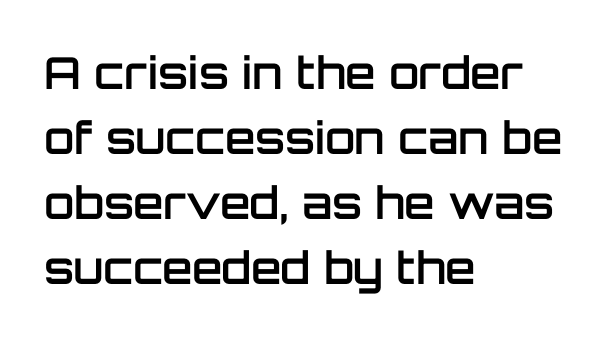
Q: Is the text bold? A: Semi-bold.
Q: Is the text italic (slanted)? A: No, it is upright.
Q: Is the typeface a serif or a sans-serif typeface? A: Sans-serif.
Q: Is the text underlined? A: No.
Q: How is the paragraph aligned? A: Left-aligned.
Q: Is the spacing between letters normal or unusually wide? A: Normal.
Q: Is the spacing between lines tight, normal or loose? A: Normal.
Q: Width (condensed, normal, or wide)? A: Normal.
Q: Stroke contrast? A: Low.
Q: x-height? A: Large.
Q: Monospaced? A: No.
